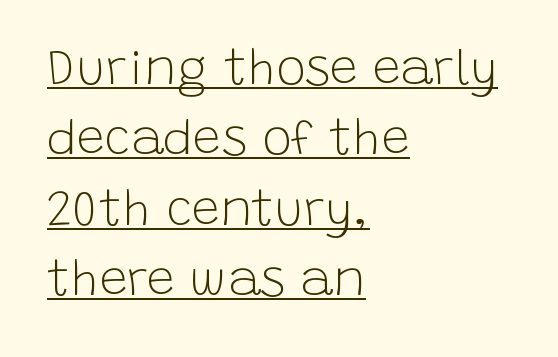
The image shows 50 px light sans-serif type, upright; set left-aligned, normal line spacing (1.41x), normal letter spacing, underlined; low stroke contrast and a large x-height.
